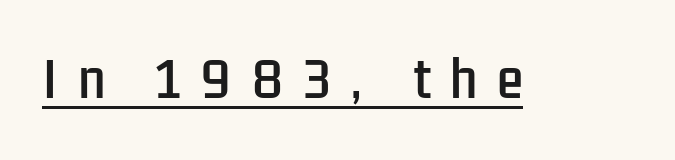
Q: Is the text italic (slanted)? A: No, it is upright.
Q: Is the typeface a serif or a sans-serif typeface? A: Sans-serif.
Q: Is the text underlined? A: Yes.
Q: Is the spacing between letters normal or unusually wide? A: Unusually wide.
Q: Width (condensed, normal, or wide)? A: Condensed.
Q: Stroke contrast? A: Low.
Q: x-height? A: Medium.
Q: Monospaced? A: No.
